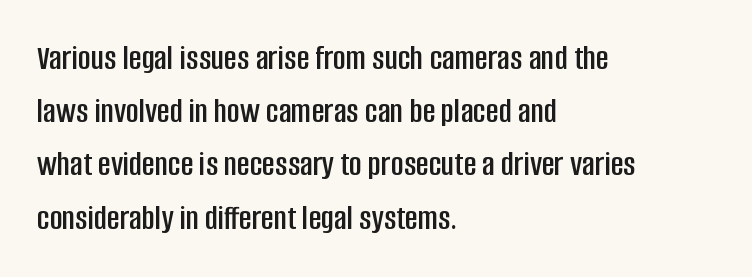
Q: Is the text italic (slanted)? A: No, it is upright.
Q: Is the typeface a serif or a sans-serif typeface? A: Sans-serif.
Q: Is the text underlined? A: No.
Q: How is the paragraph aligned? A: Left-aligned.
Q: Is the spacing between letters normal or unusually wide? A: Normal.
Q: Is the spacing between lines tight, normal or loose? A: Normal.
Q: Width (condensed, normal, or wide)? A: Condensed.
Q: Stroke contrast? A: Low.
Q: x-height? A: Large.
Q: Monospaced? A: No.
